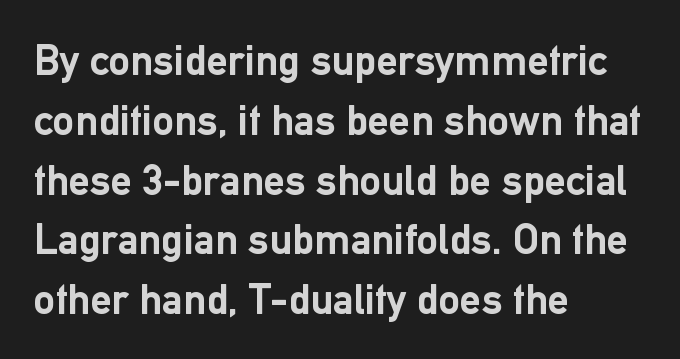
The image shows 43 px semibold sans-serif type, upright; set left-aligned, normal line spacing (1.39x), normal letter spacing, not underlined; low stroke contrast and a medium x-height.
